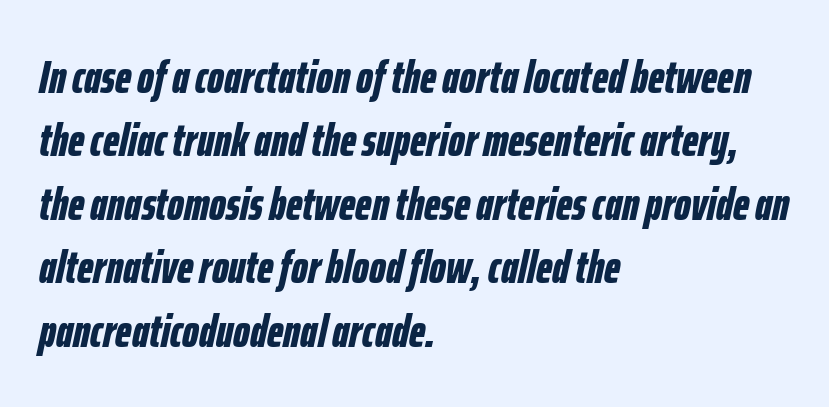
{"italic": "yes", "lean": "right", "slant_degrees": 12, "bold": "yes", "weight": "bold", "width": "condensed", "stroke_contrast": "low", "x_height": "medium", "monospaced": "no", "underline": "no", "align": "left", "line_spacing": "normal", "line_spacing_ratio": 1.35, "letter_spacing": "normal", "letter_spacing_em": 0.0, "glyph_px": 47}
